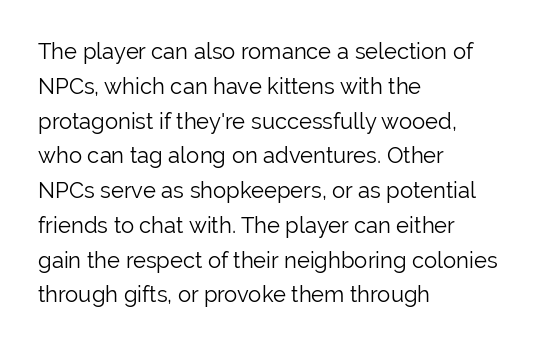
{"italic": "no", "bold": "no", "underline": "no", "align": "left", "line_spacing": "normal", "line_spacing_ratio": 1.58, "letter_spacing": "normal", "letter_spacing_em": 0.0, "glyph_px": 22}
